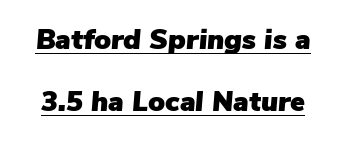
Think of a printed novel: that variable character pitch is what you see here. These lines were composed using italics. Words appear dense and cohesive because spacing is normal. The line-height multiplier appears high, well above default.
